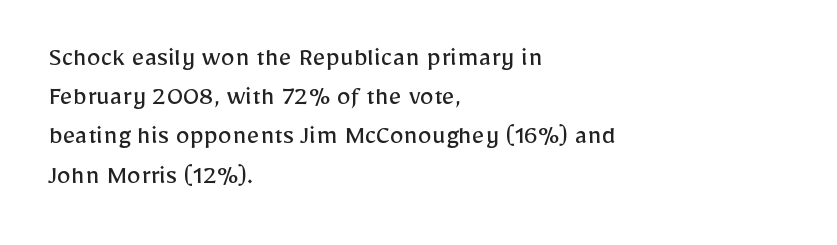
The image shows 28 px regular-weight sans-serif type, upright; set left-aligned, normal line spacing (1.4x), normal letter spacing, not underlined; low stroke contrast and a medium x-height.
